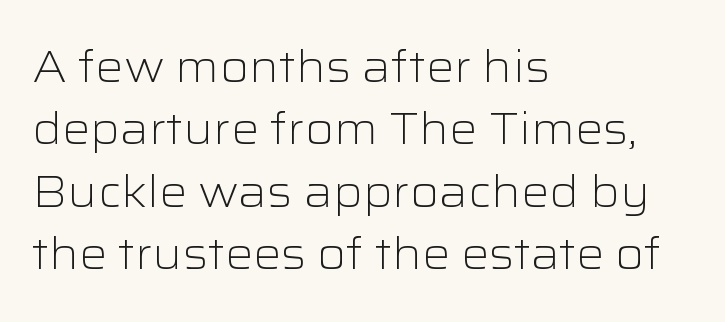
The image shows 44 px light, wide sans-serif type, upright; set left-aligned, normal line spacing (1.42x), normal letter spacing, not underlined; low stroke contrast and a medium x-height.
